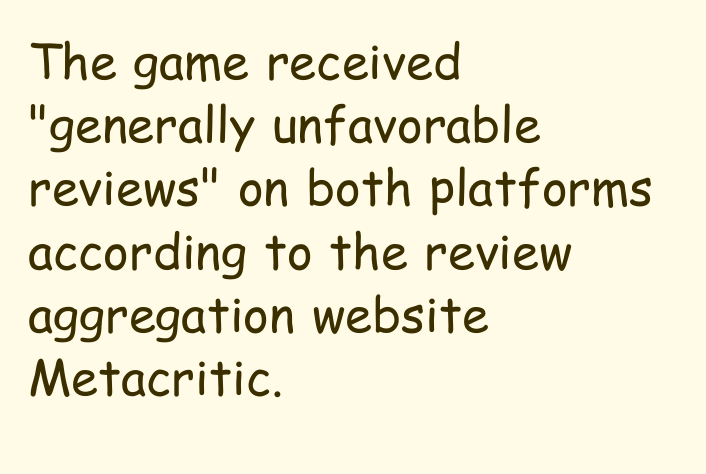
These lines are rendered in a variable-pitch font. The lines sit at an ordinary, default distance from one another. Horizontally, the lines are justified to the leading edge only. Does the type have serifs? No, each stem ends abruptly. Stroke thickness stays within the range of a standard reading face or lighter.
